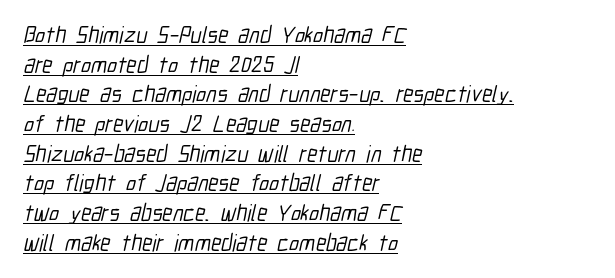
The image shows 23 px text type; set left-aligned, normal line spacing (1.29x), normal letter spacing, underlined.
